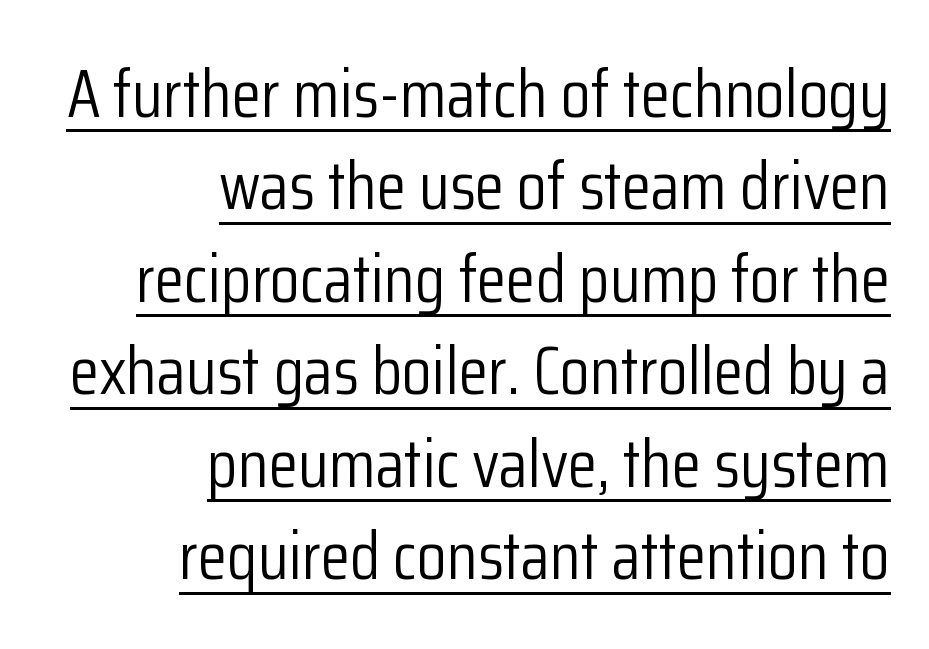
Nobody touched the tracking dial on this one. What's the leading like? Ordinary, nothing unusual. This is roman type, the default non-slanted kind. Somebody hit Ctrl+U on this one — the words are underlined.
